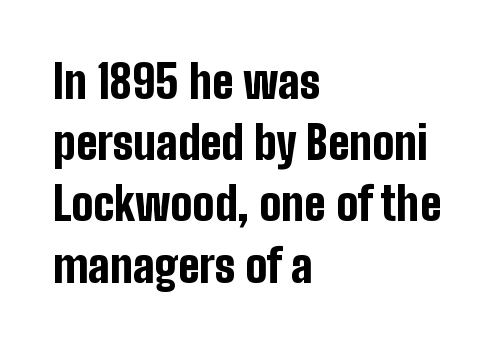
The image shows 46 px bold, condensed sans-serif type, upright; set left-aligned, normal line spacing (1.33x), normal letter spacing, not underlined; low stroke contrast and a medium x-height.
